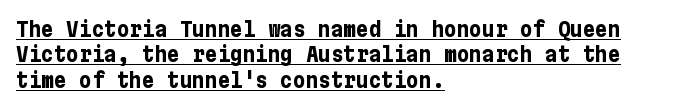
{"italic": "no", "bold": "yes", "underline": "yes", "align": "left", "line_spacing_ratio": 1.21, "letter_spacing": "normal", "letter_spacing_em": 0.0, "glyph_px": 21}
